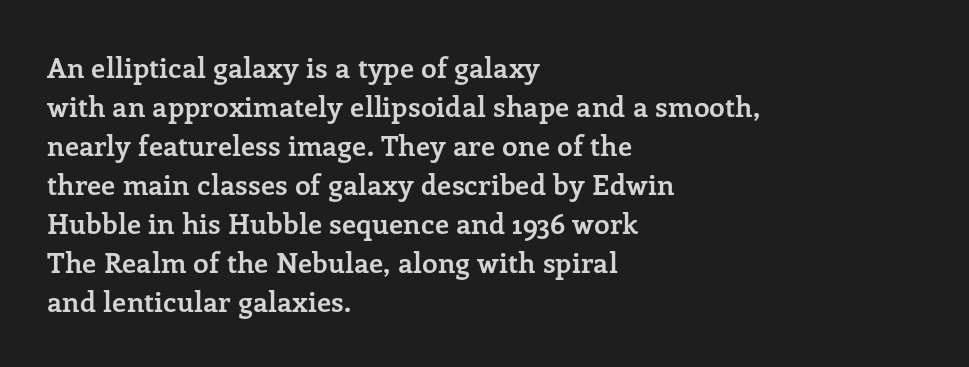
The image shows 28 px semibold serif type, upright; set left-aligned, normal line spacing (1.39x), normal letter spacing, not underlined; low stroke contrast and a medium x-height.
